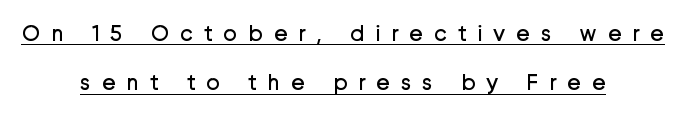
The image shows 23 px text type, upright; set centered, loose line spacing (2.14x), unusually wide letter spacing (+0.47 em), underlined.
